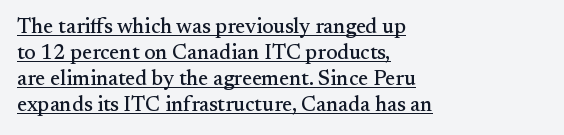
Q: Is the text italic (slanted)? A: No, it is upright.
Q: Is the text underlined? A: Yes.
Q: How is the paragraph aligned? A: Left-aligned.
Q: Is the spacing between letters normal or unusually wide? A: Normal.
